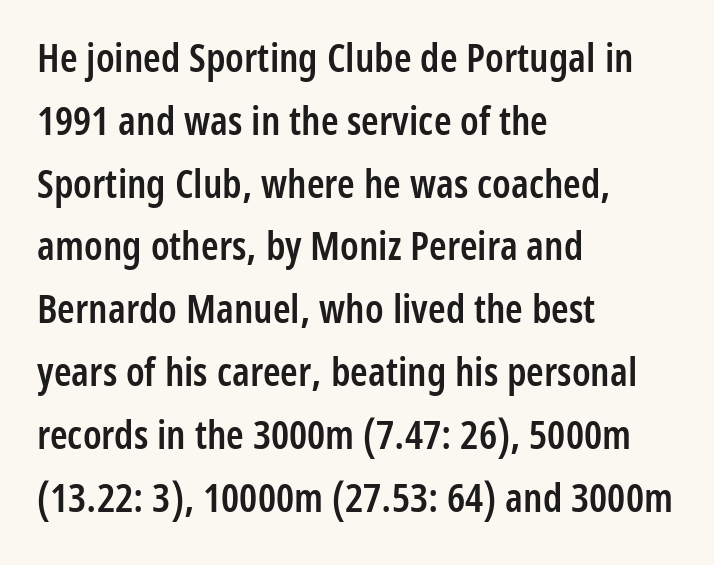
{"serif": "no", "italic": "no", "bold": "semi", "weight": "semibold", "width": "condensed", "stroke_contrast": "low", "x_height": "medium", "monospaced": "no", "underline": "no", "align": "left", "line_spacing": "normal", "line_spacing_ratio": 1.57, "letter_spacing": "normal", "letter_spacing_em": 0.0, "glyph_px": 40}
